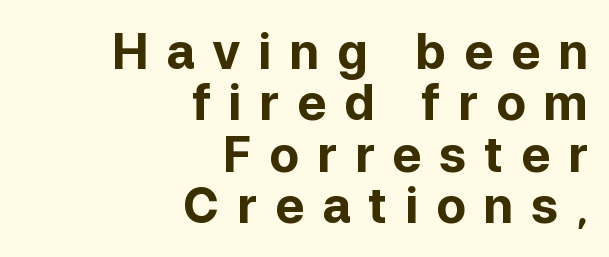
{"serif": "no", "italic": "no", "bold": "yes", "weight": "bold", "width": "normal", "stroke_contrast": "low", "x_height": "medium", "monospaced": "no", "underline": "no", "align": "right", "line_spacing": "tight", "line_spacing_ratio": 1.05, "letter_spacing": "wide", "letter_spacing_em": 0.36, "glyph_px": 49}
